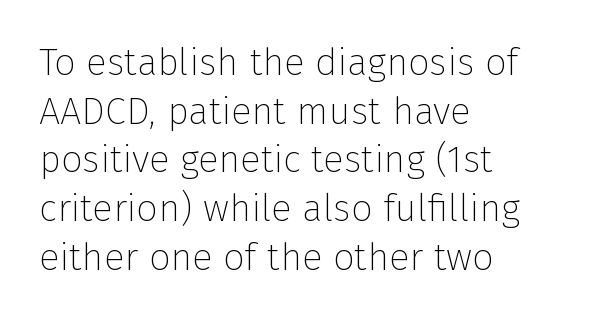
Q: Is the text bold? A: No.
Q: Is the text italic (slanted)? A: No, it is upright.
Q: Is the typeface a serif or a sans-serif typeface? A: Sans-serif.
Q: Is the text underlined? A: No.
Q: How is the paragraph aligned? A: Left-aligned.
Q: Is the spacing between letters normal or unusually wide? A: Normal.
Q: Is the spacing between lines tight, normal or loose? A: Normal.
Q: Width (condensed, normal, or wide)? A: Normal.
Q: Stroke contrast? A: Low.
Q: x-height? A: Medium.
Q: Monospaced? A: No.
